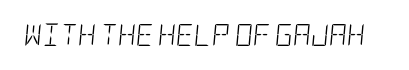
The image shows 22 px text type, italic (leaning right); set normal letter spacing, not underlined.
